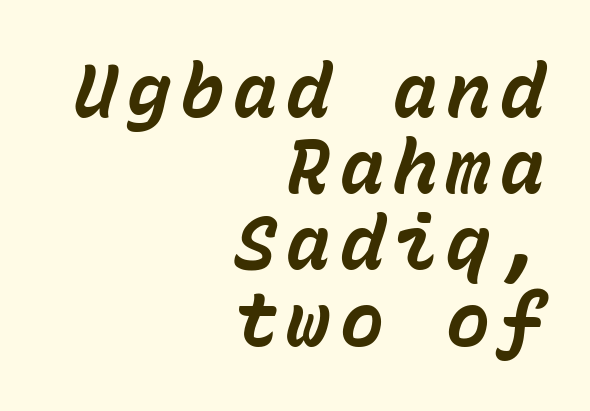
Rows of type sit shoulder to shoulder in the vertical direction. Every row of glyphs terminates at an identical x-position on the right. Words float on clear page, feet unadorned. Caption: bold face, heavy strokes. Characters are canted at an angle relative to the baseline's perpendicular. Fixed-width glyphs throughout — classic coding-font behaviour.
